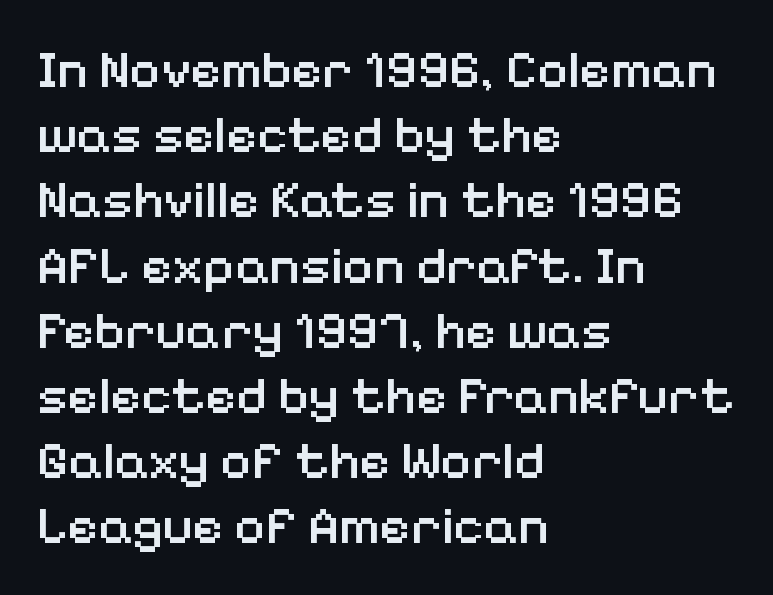
{"serif": "no", "italic": "no", "bold": "semi", "weight": "semibold", "width": "normal", "stroke_contrast": "low", "x_height": "medium", "monospaced": "no", "underline": "no", "align": "left", "line_spacing_ratio": 1.23, "letter_spacing": "normal", "letter_spacing_em": 0.0, "glyph_px": 53}
